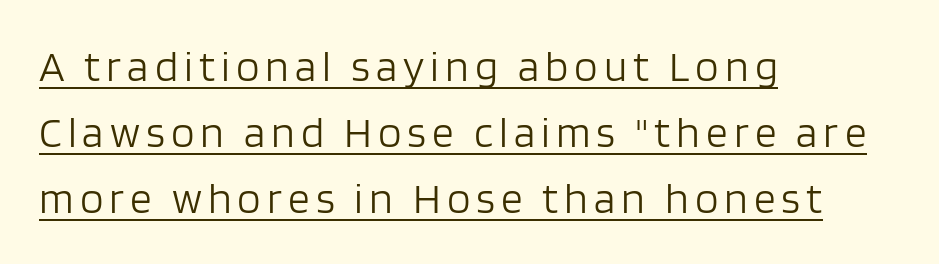
Style check: upright. Check where the strokes stop: nothing finishes them off — pure sans. The paragraph has a hard left edge and a soft right edge. Somebody hit Ctrl+U on this one — the words are underlined. Evenly set lines give the paragraph a standard silhouette. Spacing verdict: proportional, widths tailored to each character.
